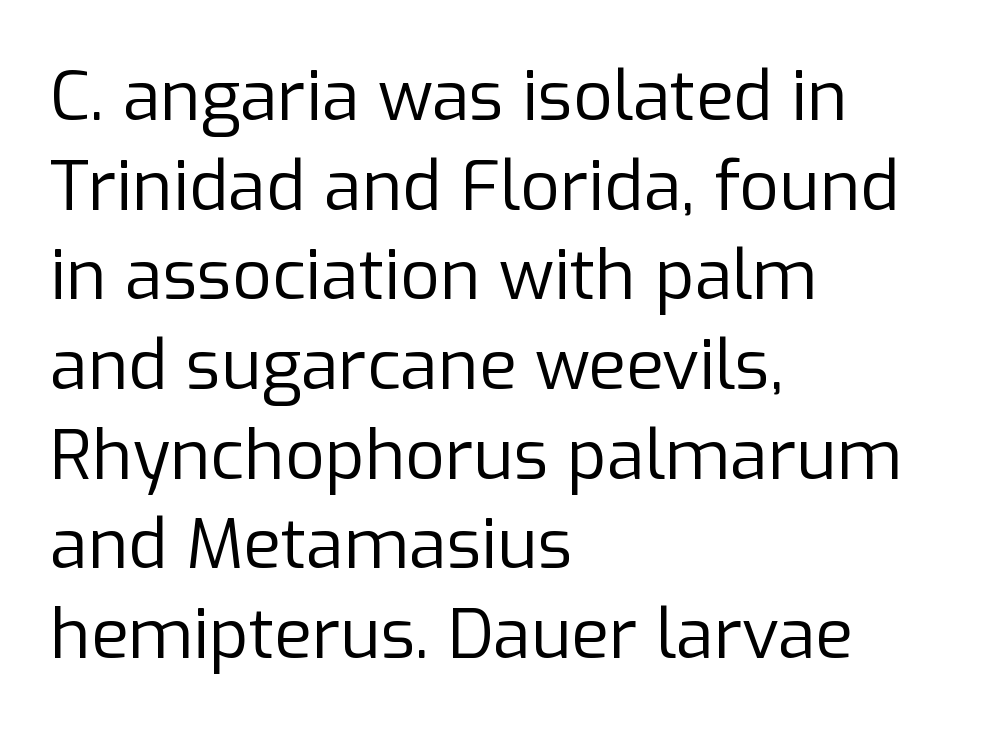
Q: Is the text bold? A: No.
Q: Is the text italic (slanted)? A: No, it is upright.
Q: Is the typeface a serif or a sans-serif typeface? A: Sans-serif.
Q: Is the text underlined? A: No.
Q: How is the paragraph aligned? A: Left-aligned.
Q: Is the spacing between letters normal or unusually wide? A: Normal.
Q: Is the spacing between lines tight, normal or loose? A: Normal.
Q: Width (condensed, normal, or wide)? A: Normal.
Q: Stroke contrast? A: Low.
Q: x-height? A: Medium.
Q: Monospaced? A: No.
